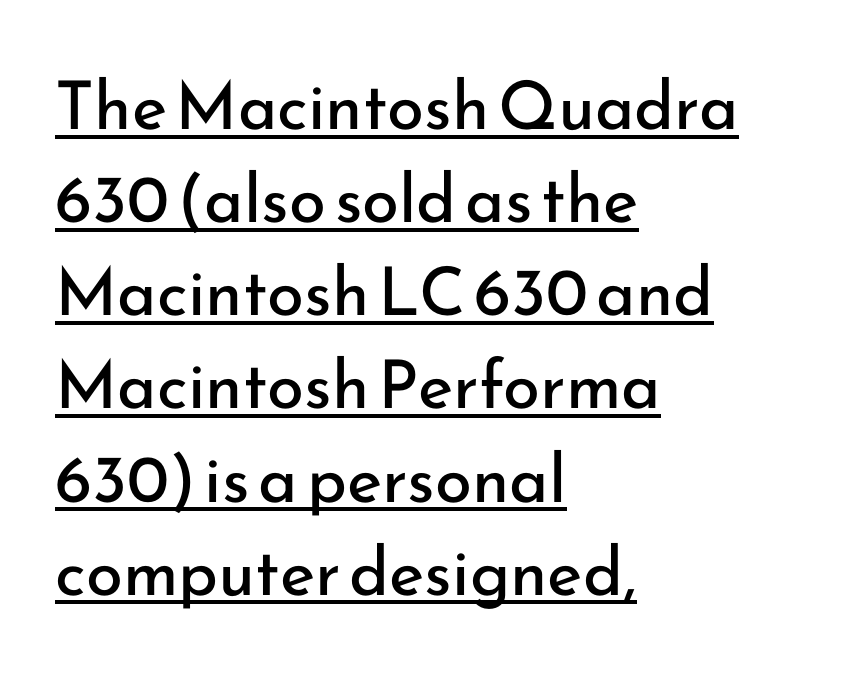
The image shows 67 px regular-weight sans-serif type, upright; set left-aligned, normal line spacing (1.39x), normal letter spacing, underlined; low stroke contrast and a small x-height.
